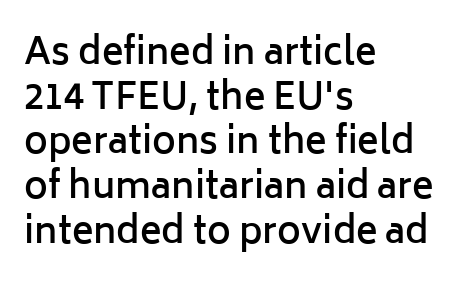
{"serif": "no", "italic": "no", "bold": "semi", "weight": "semibold", "width": "normal", "stroke_contrast": "low", "x_height": "medium", "monospaced": "no", "underline": "no", "align": "left", "line_spacing_ratio": 1.24, "letter_spacing": "normal", "letter_spacing_em": 0.0, "glyph_px": 36}
